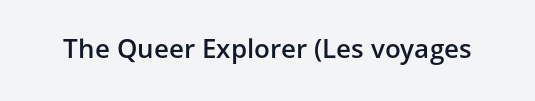
The image shows 26 px text type, upright; set normal letter spacing, not underlined.
